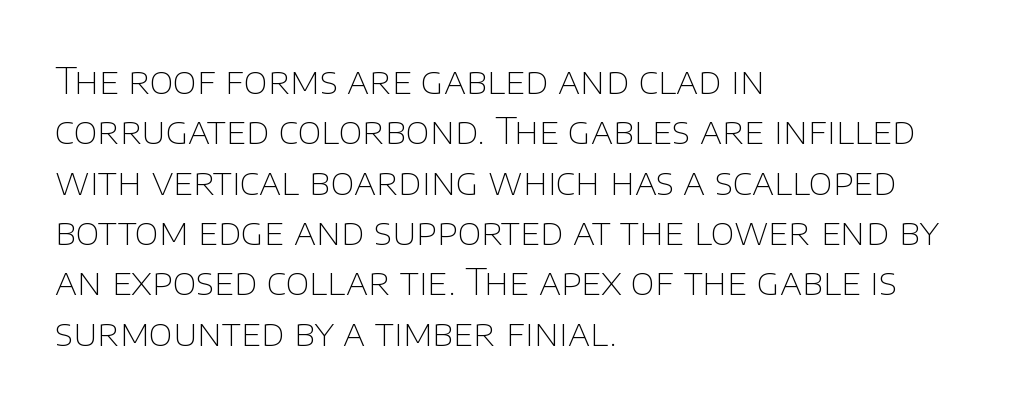
Q: Is the text bold? A: No.
Q: Is the text italic (slanted)? A: No, it is upright.
Q: Is the typeface a serif or a sans-serif typeface? A: Sans-serif.
Q: Is the text underlined? A: No.
Q: How is the paragraph aligned? A: Left-aligned.
Q: Is the spacing between letters normal or unusually wide? A: Normal.
Q: Is the spacing between lines tight, normal or loose? A: Normal.
Q: Width (condensed, normal, or wide)? A: Normal.
Q: Stroke contrast? A: Low.
Q: x-height? A: Large.
Q: Monospaced? A: No.
